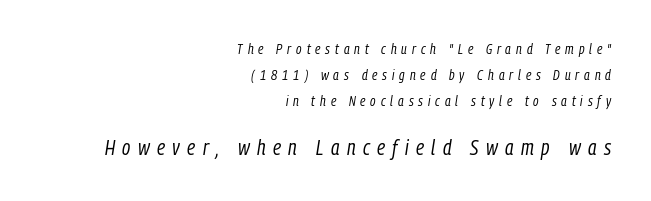
Q: Is the text bold? A: No.
Q: Is the text italic (slanted)? A: Yes, it leans right by about 9 degrees.
Q: Is the text underlined? A: No.
Q: How is the paragraph aligned? A: Right-aligned.
Q: Is the spacing between letters normal or unusually wide? A: Unusually wide.
Q: Which block of text is set in a larger size, the first (top) or the second (bottom)? A: The second (bottom) one.
